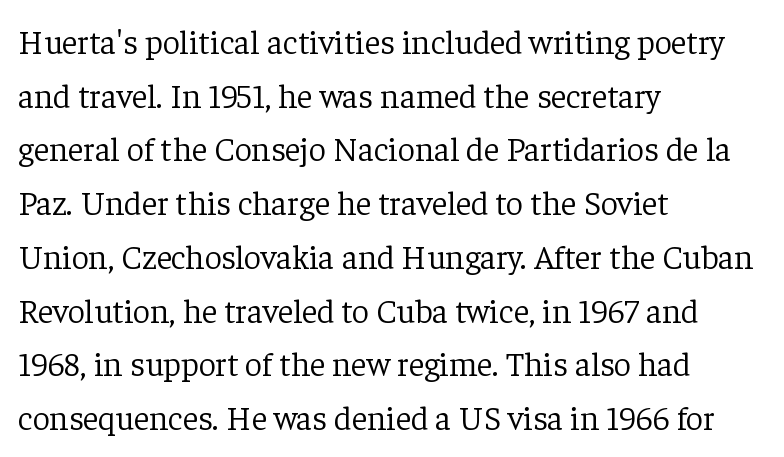
Leading matches the norm, producing a regular column. The face used here is proportionally spaced, like ordinary book or web type. You can tell it's not italic because the verticals are truly vertical. Plain, unruled lines of type. Caption: face not bold, strokes unweighted. You can tell from the footed stems that serif type was used.
